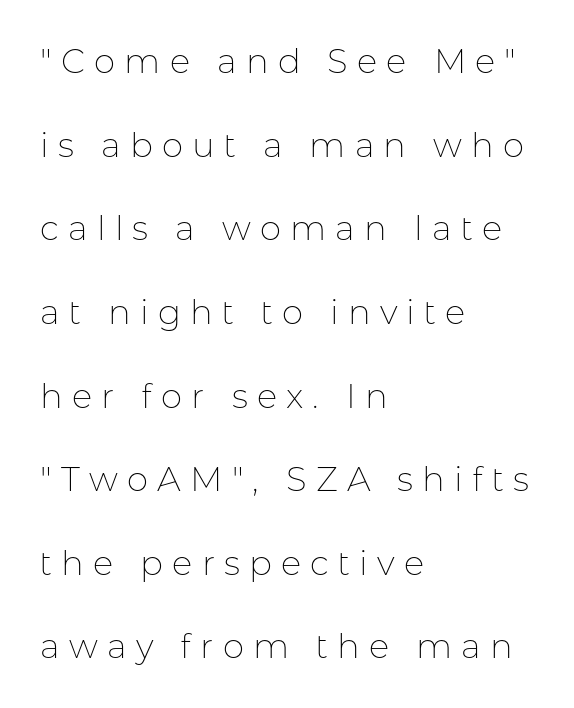
Q: Is the text bold? A: No.
Q: Is the text italic (slanted)? A: No, it is upright.
Q: Is the typeface a serif or a sans-serif typeface? A: Sans-serif.
Q: Is the text underlined? A: No.
Q: How is the paragraph aligned? A: Left-aligned.
Q: Is the spacing between letters normal or unusually wide? A: Unusually wide.
Q: Is the spacing between lines tight, normal or loose? A: Loose.
Q: Width (condensed, normal, or wide)? A: Normal.
Q: Stroke contrast? A: Low.
Q: x-height? A: Medium.
Q: Monospaced? A: No.
